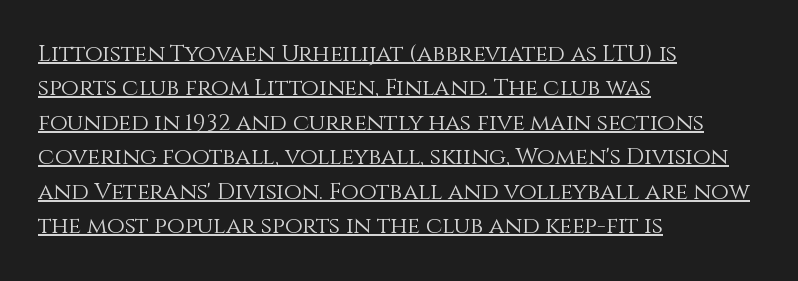
The lines are quadded left. The passage shown is not bold in any degree. Is there any slant? The stems are plumb. The face used here appears with an underline applied.
